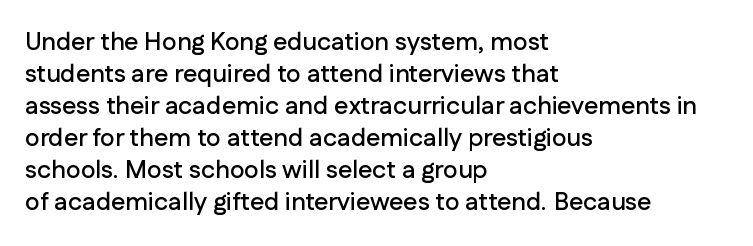
The image shows 25 px text type, upright; set left-aligned, normal line spacing (1.28x), normal letter spacing, not underlined.
